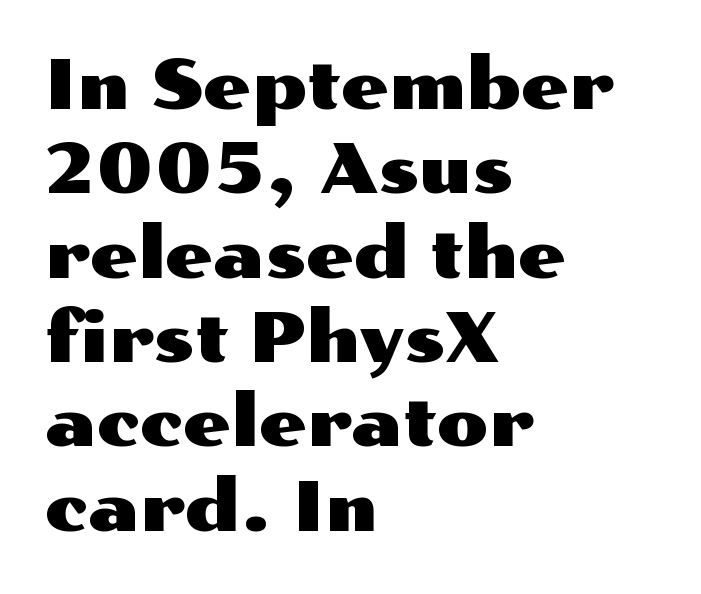
Q: Is the text italic (slanted)? A: No, it is upright.
Q: Is the typeface a serif or a sans-serif typeface? A: Sans-serif.
Q: Is the text underlined? A: No.
Q: How is the paragraph aligned? A: Left-aligned.
Q: Is the spacing between letters normal or unusually wide? A: Normal.
Q: Width (condensed, normal, or wide)? A: Wide.
Q: Stroke contrast? A: Medium.
Q: x-height? A: Medium.
Q: Monospaced? A: No.
